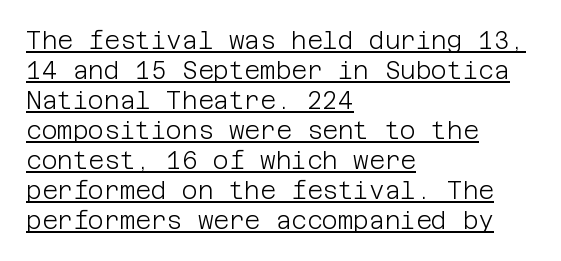
The letterforms sit shoulder to shoulder at normal distance. This sample is left-justified, so line endings fall wherever the words run out. Notice how a bar underscores the lettering throughout. Every stem runs plumb, perpendicular to the baseline. Baseline-to-baseline distance is the conventional proportion of letter height.
